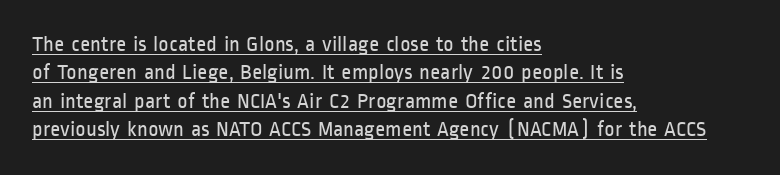
Q: Is the text bold? A: No.
Q: Is the text italic (slanted)? A: No, it is upright.
Q: Is the text underlined? A: Yes.
Q: How is the paragraph aligned? A: Left-aligned.
Q: Is the spacing between letters normal or unusually wide? A: Normal.
Q: Is the spacing between lines tight, normal or loose? A: Normal.
